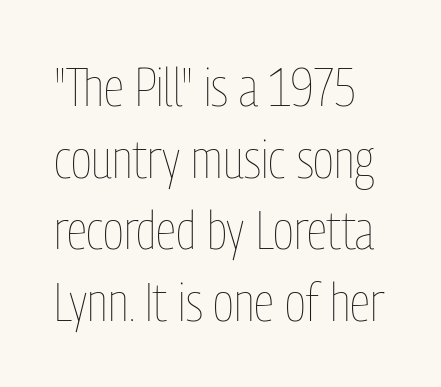
The passage shown is typed in a proportional face where columns would drift. Glance below the letters and you will spot only blank space. Standard letterfit; no display-style spreading of the glyphs. Caption: face not bold, strokes unweighted. You can tell it's not italic because the verticals are truly vertical. Students, observe: this is what conventionally led text looks like.
